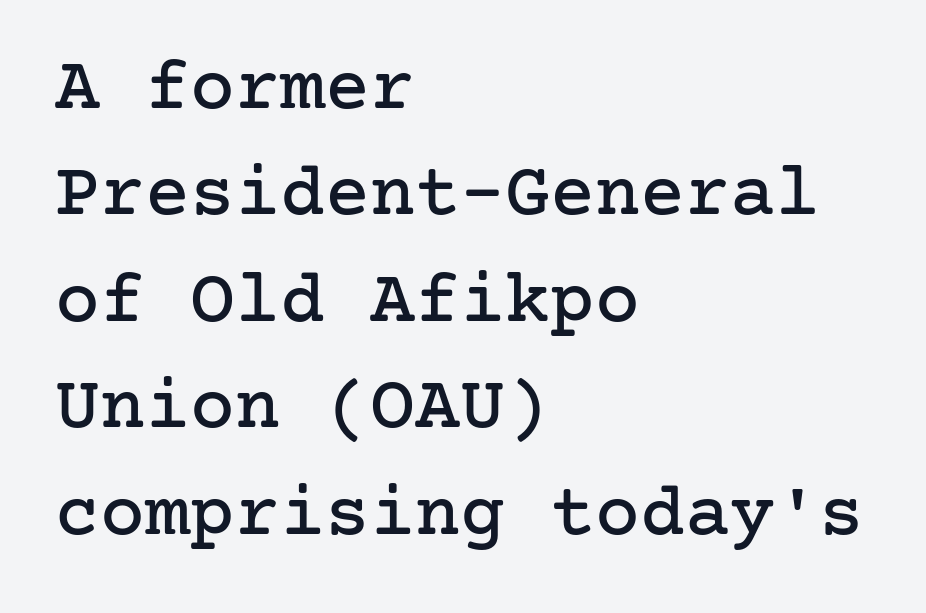
{"serif": "yes", "italic": "no", "width": "normal", "stroke_contrast": "low", "x_height": "medium", "underline": "no", "align": "left", "line_spacing": "normal", "line_spacing_ratio": 1.42, "letter_spacing": "normal", "letter_spacing_em": 0.0, "glyph_px": 75}
